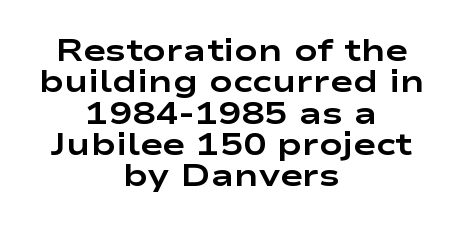
Do the characters align in a grid? No, the font is proportional. Each word holds together tightly as a unit, with standard inter-letter gaps. If you drew a line through each stem, it would be perfectly vertical. Regarding leading, the lines here are crowded together.
